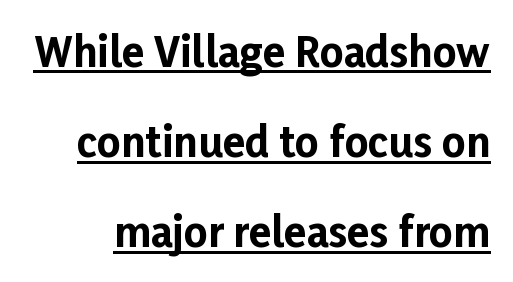
Q: Is the text bold? A: Yes.
Q: Is the text italic (slanted)? A: No, it is upright.
Q: Is the typeface a serif or a sans-serif typeface? A: Sans-serif.
Q: Is the text underlined? A: Yes.
Q: Is the spacing between letters normal or unusually wide? A: Normal.
Q: Is the spacing between lines tight, normal or loose? A: Loose.
Q: Width (condensed, normal, or wide)? A: Normal.
Q: Stroke contrast? A: Low.
Q: x-height? A: Medium.
Q: Monospaced? A: No.
